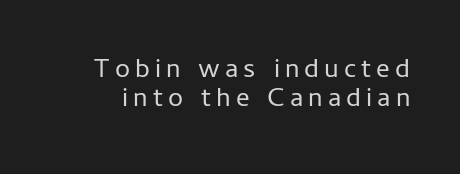
{"italic": "no", "bold": "no", "underline": "no", "line_spacing": "tight", "line_spacing_ratio": 1.09, "glyph_px": 27}
